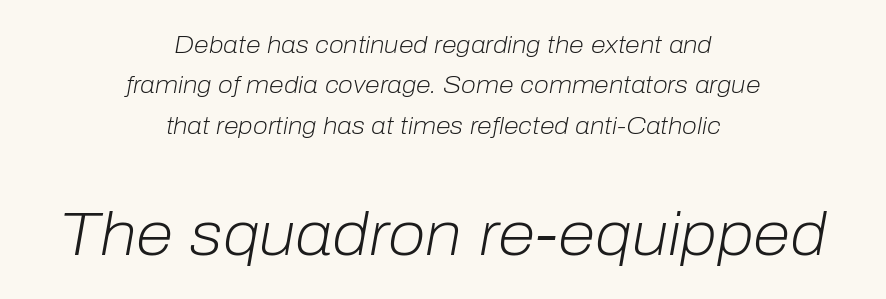
The image shows 61 px light type, italic (leaning right); set centered, normal line spacing (1.68x), normal letter spacing, not underlined; the second (bottom) block is 2.54x larger; low stroke contrast and a medium x-height.
